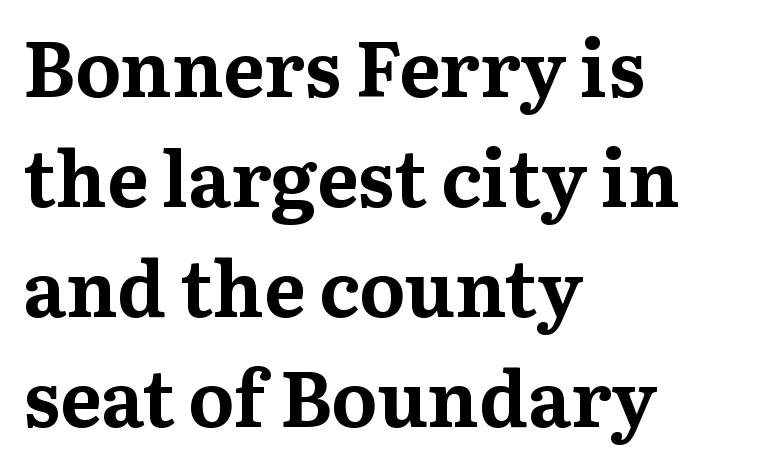
{"serif": "yes", "italic": "no", "bold": "yes", "weight": "bold", "width": "normal", "stroke_contrast": "medium", "x_height": "medium", "monospaced": "no", "underline": "no", "align": "left", "line_spacing": "normal", "line_spacing_ratio": 1.43, "letter_spacing": "normal", "letter_spacing_em": 0.0, "glyph_px": 77}
